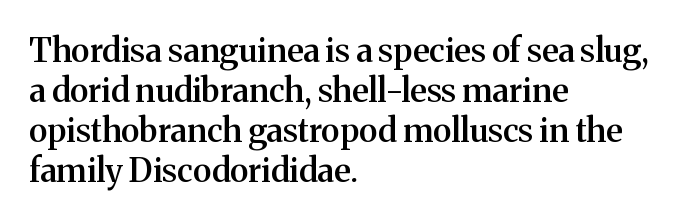
Q: Is the text bold? A: Semi-bold.
Q: Is the text italic (slanted)? A: No, it is upright.
Q: Is the typeface a serif or a sans-serif typeface? A: Serif.
Q: Is the text underlined? A: No.
Q: How is the paragraph aligned? A: Left-aligned.
Q: Is the spacing between letters normal or unusually wide? A: Normal.
Q: Width (condensed, normal, or wide)? A: Normal.
Q: Stroke contrast? A: Medium.
Q: x-height? A: Medium.
Q: Monospaced? A: No.
